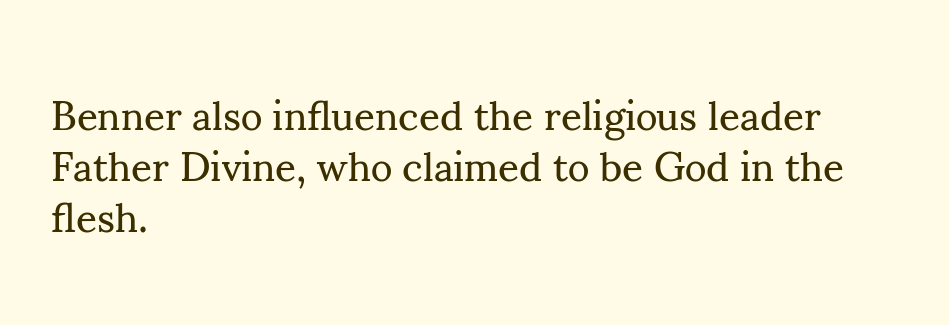
{"serif": "yes", "italic": "no", "bold": "no", "weight": "regular", "width": "normal", "stroke_contrast": "medium", "x_height": "small", "monospaced": "no", "underline": "no", "align": "left", "line_spacing_ratio": 1.24, "letter_spacing": "normal", "letter_spacing_em": 0.0, "glyph_px": 41}
